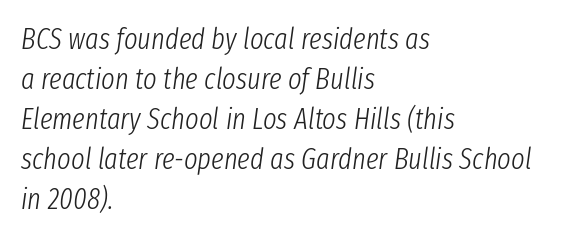
Q: Is the text bold? A: No.
Q: Is the text italic (slanted)? A: Yes, it leans right by about 8 degrees.
Q: Is the text underlined? A: No.
Q: How is the paragraph aligned? A: Left-aligned.
Q: Is the spacing between letters normal or unusually wide? A: Normal.
Q: Is the spacing between lines tight, normal or loose? A: Normal.
Q: Width (condensed, normal, or wide)? A: Condensed.
Q: Stroke contrast? A: Low.
Q: x-height? A: Medium.
Q: Monospaced? A: No.
